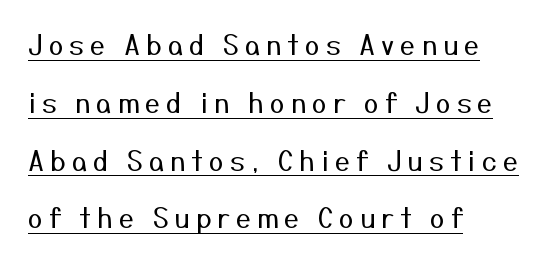
The image shows 27 px text type, upright; set left-aligned, loose line spacing (2.14x), unusually wide letter spacing (+0.22 em), underlined.
